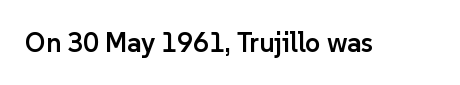
The image shows 27 px text type, upright; set normal letter spacing, not underlined.
